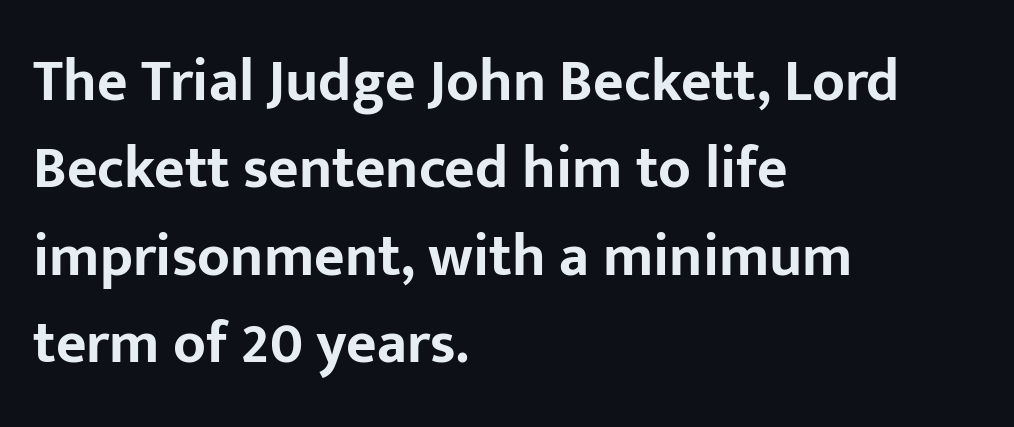
The image shows 59 px bold sans-serif type, upright; set left-aligned, normal line spacing (1.48x), normal letter spacing, not underlined; low stroke contrast and a medium x-height.
